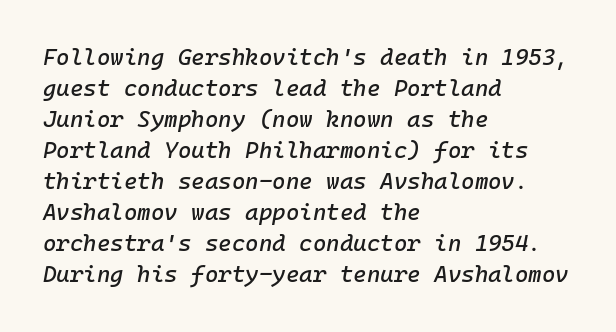
{"italic": "yes", "lean": "right", "slant_degrees": 10, "underline": "no", "align": "left", "line_spacing": "normal", "line_spacing_ratio": 1.35, "letter_spacing": "normal", "letter_spacing_em": 0.0, "glyph_px": 23}
